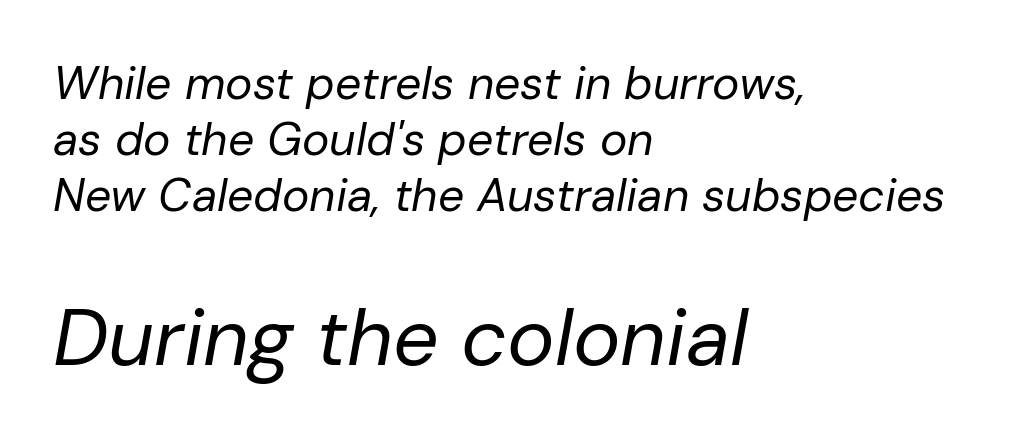
Q: Is the text bold? A: No.
Q: Is the text italic (slanted)? A: Yes, it leans right by about 10 degrees.
Q: Is the text underlined? A: No.
Q: How is the paragraph aligned? A: Left-aligned.
Q: Is the spacing between letters normal or unusually wide? A: Normal.
Q: Which block of text is set in a larger size, the first (top) or the second (bottom)? A: The second (bottom) one.
Q: Width (condensed, normal, or wide)? A: Normal.
Q: Stroke contrast? A: Low.
Q: x-height? A: Medium.
Q: Monospaced? A: No.
